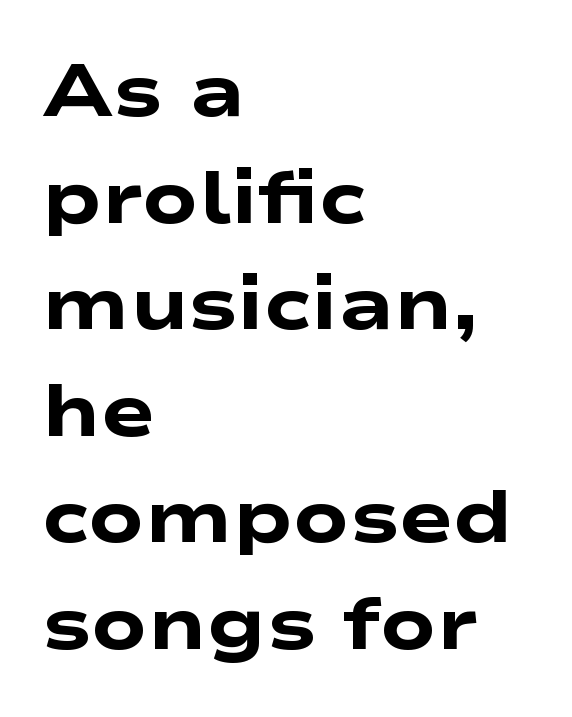
{"serif": "no", "bold": "yes", "weight": "heavy", "width": "wide", "stroke_contrast": "low", "x_height": "medium", "monospaced": "no", "underline": "no", "align": "left", "line_spacing": "normal", "line_spacing_ratio": 1.46, "letter_spacing": "normal", "letter_spacing_em": 0.0, "glyph_px": 73}
